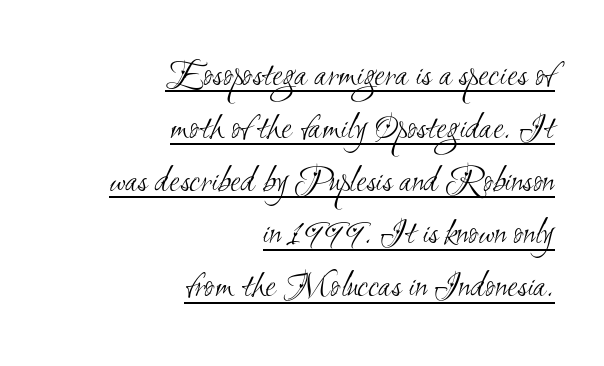
Q: Is the text bold? A: No.
Q: Is the typeface a serif or a sans-serif typeface? A: Sans-serif.
Q: Is the text underlined? A: Yes.
Q: How is the paragraph aligned? A: Right-aligned.
Q: Is the spacing between letters normal or unusually wide? A: Normal.
Q: Is the spacing between lines tight, normal or loose? A: Normal.
Q: Width (condensed, normal, or wide)? A: Condensed.
Q: Stroke contrast? A: Medium.
Q: x-height? A: Small.
Q: Monospaced? A: No.
